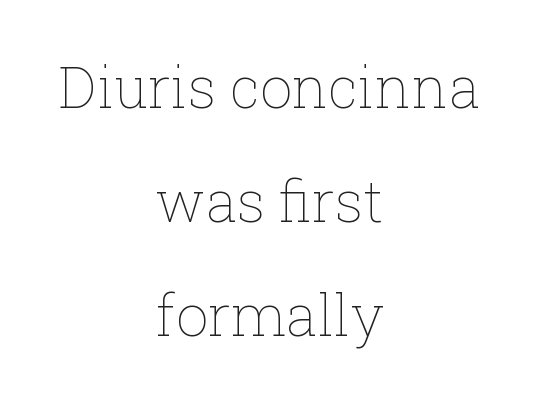
It's the straight-up-and-down kind of type. The passage shown is not underscored anywhere. Spacing verdict: proportional, widths tailored to each character. Short and long lines alike share a common midpoint.
